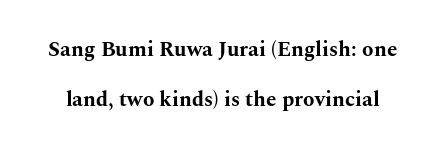
Q: Is the text bold? A: Yes.
Q: Is the text italic (slanted)? A: No, it is upright.
Q: Is the text underlined? A: No.
Q: Is the spacing between letters normal or unusually wide? A: Normal.
Q: Is the spacing between lines tight, normal or loose? A: Loose.
